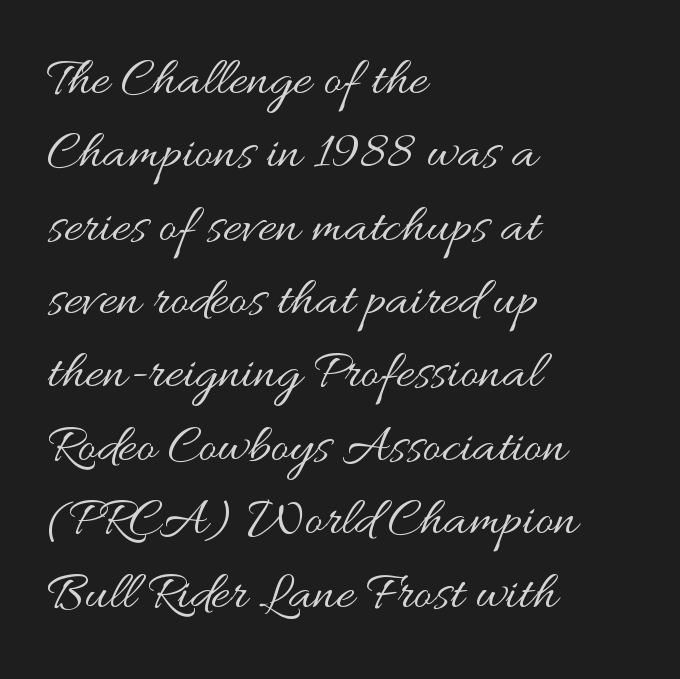
{"bold": "no", "weight": "regular", "width": "wide", "stroke_contrast": "medium", "x_height": "small", "monospaced": "no", "underline": "no", "align": "left", "line_spacing": "normal", "line_spacing_ratio": 1.31, "letter_spacing": "normal", "letter_spacing_em": 0.0, "glyph_px": 56}
